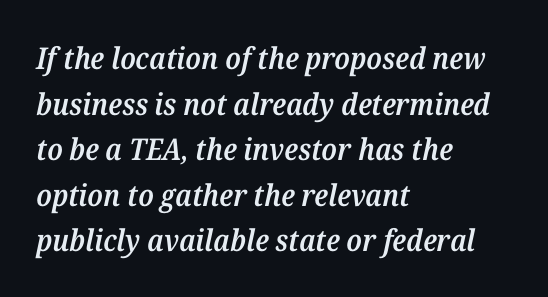
{"serif": "yes", "italic": "yes", "lean": "right", "slant_degrees": 12, "bold": "semi", "weight": "semibold", "width": "normal", "stroke_contrast": "medium", "x_height": "medium", "monospaced": "no", "underline": "no", "align": "left", "line_spacing": "normal", "line_spacing_ratio": 1.52, "letter_spacing": "normal", "letter_spacing_em": 0.0, "glyph_px": 30}
